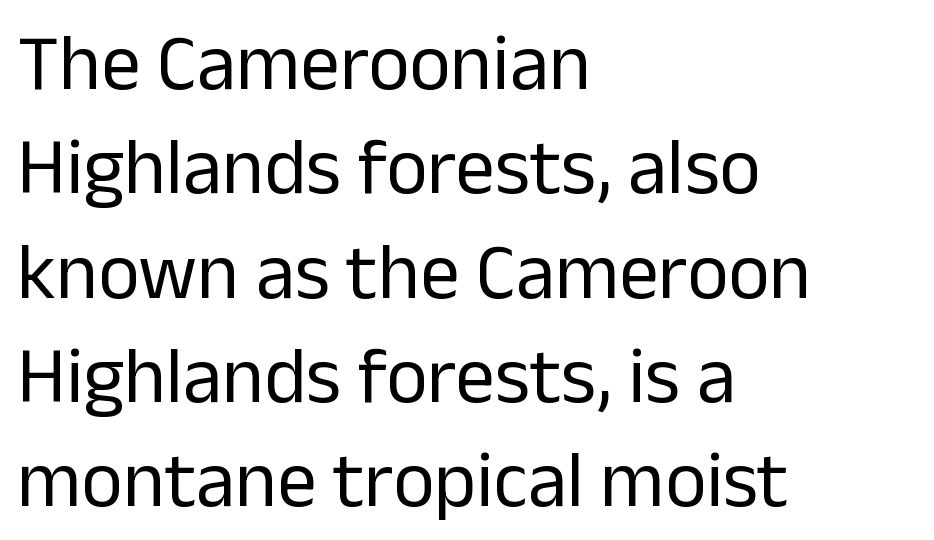
Q: Is the text bold? A: No.
Q: Is the text italic (slanted)? A: No, it is upright.
Q: Is the typeface a serif or a sans-serif typeface? A: Sans-serif.
Q: Is the text underlined? A: No.
Q: How is the paragraph aligned? A: Left-aligned.
Q: Is the spacing between letters normal or unusually wide? A: Normal.
Q: Is the spacing between lines tight, normal or loose? A: Normal.
Q: Width (condensed, normal, or wide)? A: Normal.
Q: Stroke contrast? A: Low.
Q: x-height? A: Medium.
Q: Monospaced? A: No.
